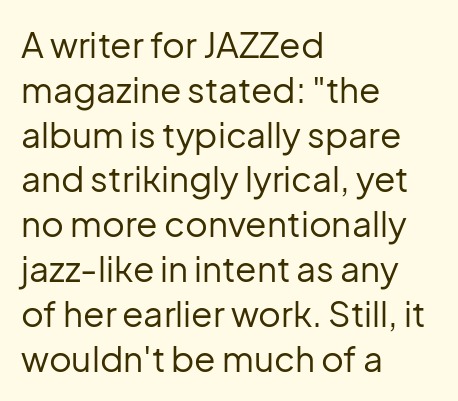
{"serif": "no", "italic": "no", "bold": "no", "weight": "regular", "width": "normal", "stroke_contrast": "low", "x_height": "medium", "monospaced": "no", "underline": "no", "align": "left", "line_spacing": "normal", "line_spacing_ratio": 1.28, "letter_spacing": "normal", "letter_spacing_em": 0.0, "glyph_px": 35}
